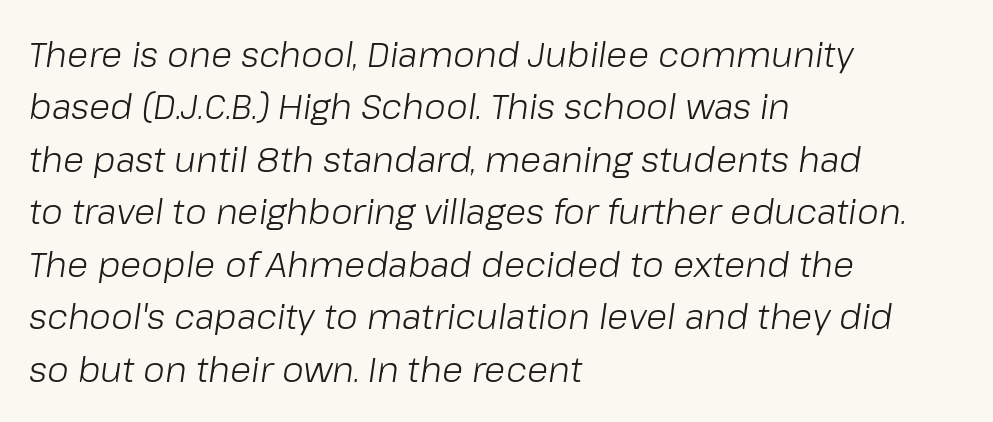
{"italic": "yes", "lean": "right", "slant_degrees": 8, "bold": "no", "weight": "light", "width": "normal", "stroke_contrast": "low", "x_height": "medium", "monospaced": "no", "underline": "no", "align": "left", "line_spacing": "normal", "line_spacing_ratio": 1.5, "letter_spacing": "normal", "letter_spacing_em": 0.0, "glyph_px": 35}
